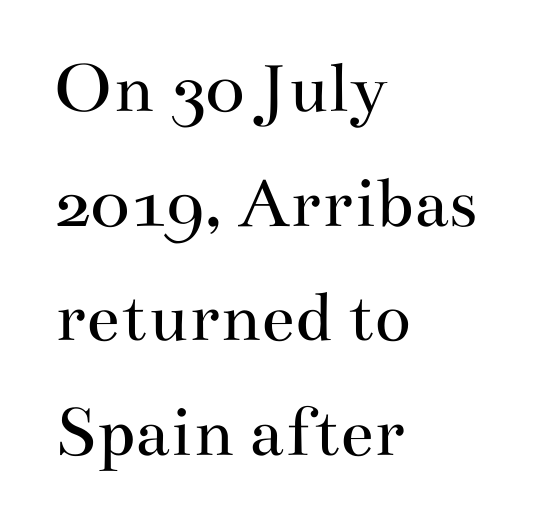
The image shows 75 px regular-weight, wide serif type, upright; set left-aligned, normal line spacing (1.53x), normal letter spacing, not underlined; medium stroke contrast and a small x-height.
